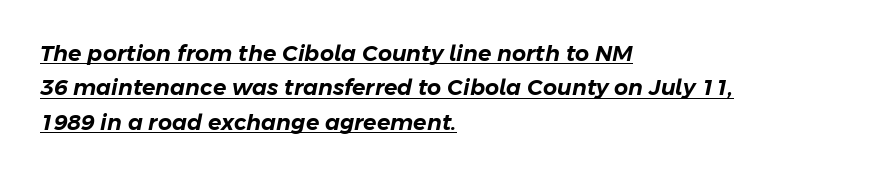
{"italic": "yes", "lean": "right", "slant_degrees": 11, "underline": "yes", "align": "left", "line_spacing": "normal", "line_spacing_ratio": 1.56, "letter_spacing": "normal", "letter_spacing_em": 0.0, "glyph_px": 22}
